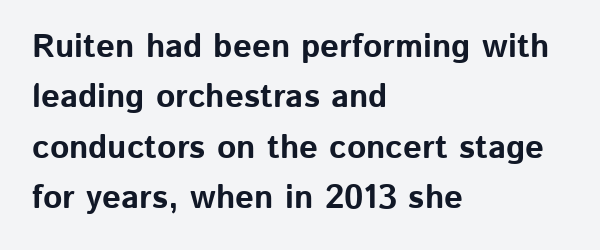
Tracking value appears to be zero — textbook default spacing. The rendering uses a moderate line-height, typical for paragraphs. This is the regular roman posture of the typeface. Nobody drew a line under any word here. Here the designer chose a conventional face with non-uniform glyph widths.
